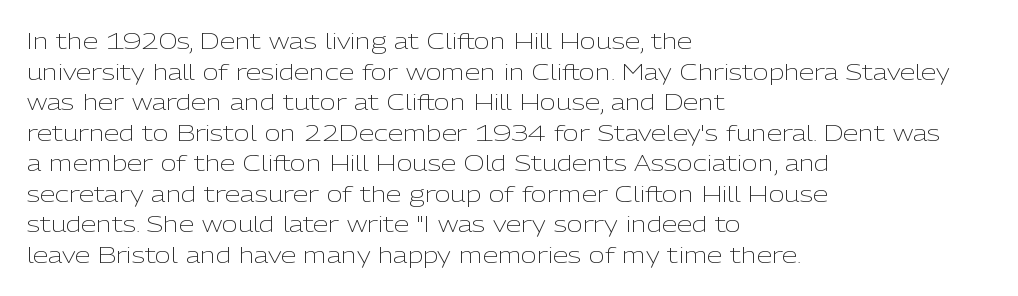
Q: Is the text bold? A: No.
Q: Is the text italic (slanted)? A: No, it is upright.
Q: Is the text underlined? A: No.
Q: How is the paragraph aligned? A: Left-aligned.
Q: Is the spacing between letters normal or unusually wide? A: Normal.
Q: Is the spacing between lines tight, normal or loose? A: Normal.
